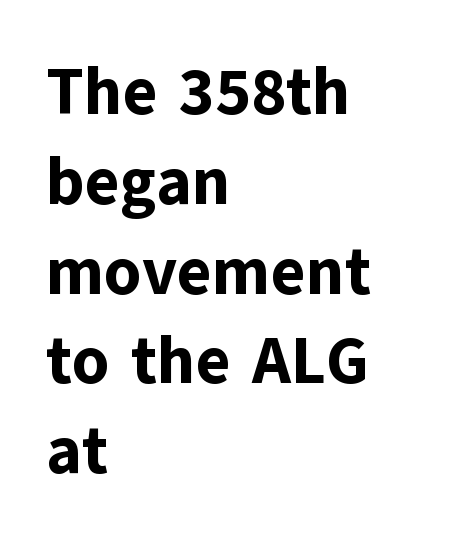
The image shows 66 px bold sans-serif type, upright; set left-aligned, normal line spacing (1.36x), normal letter spacing, not underlined; low stroke contrast and a medium x-height.
